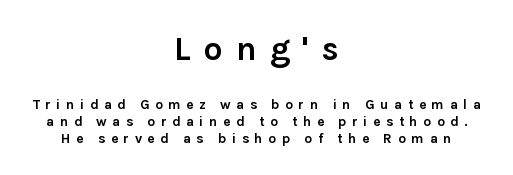
Do the letters lean? They stand straight. Each letter keeps its own natural width here, so spacing adapts to shape. What kind of face is this? One without serifs — a sans. If you folded the block vertically in half, each line would mirror itself in length.
